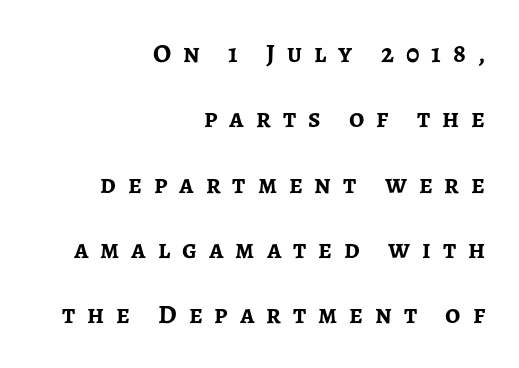
Q: Is the text bold? A: Yes.
Q: Is the text italic (slanted)? A: No, it is upright.
Q: Is the text underlined? A: No.
Q: How is the paragraph aligned? A: Right-aligned.
Q: Is the spacing between letters normal or unusually wide? A: Unusually wide.
Q: Is the spacing between lines tight, normal or loose? A: Loose.
